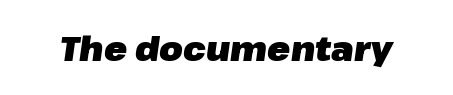
The letters advance in unequal steps, a hallmark of proportional type. No word sits above an underline. The whole block is typeset with a tilt. Heft: maximum for text — a bold. Tracking value appears to be zero — textbook default spacing.
